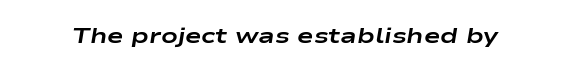
Is the type slanted? Yes — the strokes lean at a clear angle. The string is rendered with underlining switched off. Strokes here are thick enough to call this a true bold. This rendering leaves character spacing at its baseline value.
